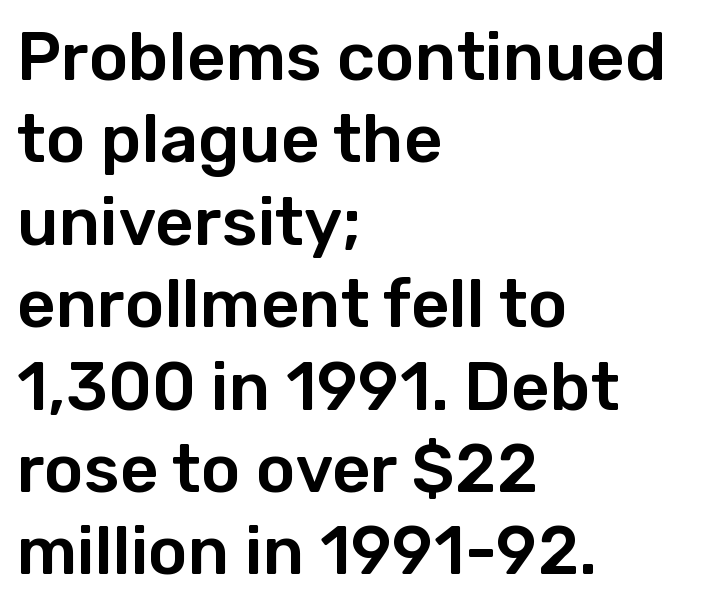
One-word summary of the alignment: left. Each letter's strokes conclude bluntly, with no projecting serifs. Note the varied advance widths — an 'i' is clearly narrower than an 'm'. If you drew a line through each stem, it would be perfectly vertical.
